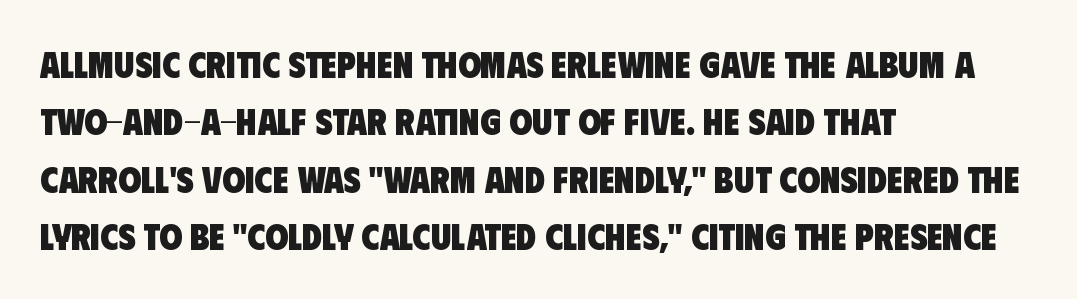
The image shows 37 px heavy, condensed sans-serif type; set left-aligned, normal line spacing (1.55x), normal letter spacing, not underlined; low stroke contrast and a large x-height.
